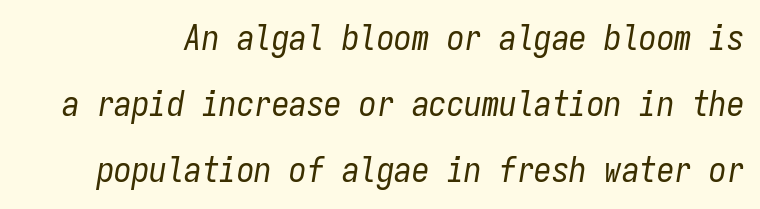
{"italic": "yes", "lean": "right", "slant_degrees": 9, "bold": "no", "weight": "regular", "width": "condensed", "stroke_contrast": "low", "x_height": "medium", "monospaced": "yes", "underline": "no", "line_spacing_ratio": 1.89, "letter_spacing": "normal", "letter_spacing_em": 0.0, "glyph_px": 35}
